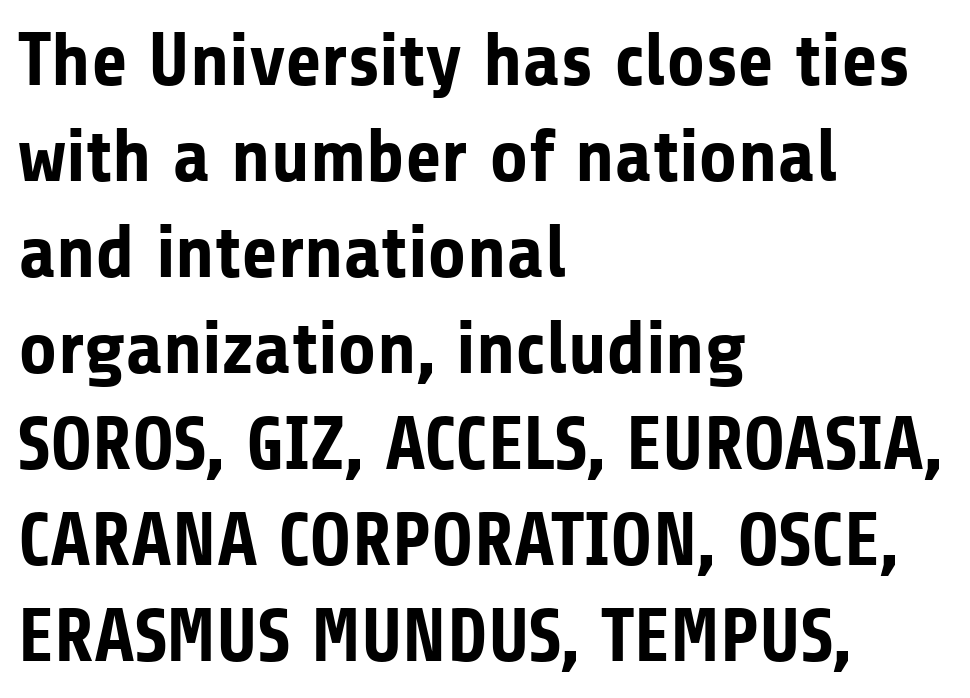
{"serif": "no", "italic": "no", "bold": "yes", "weight": "bold", "width": "normal", "stroke_contrast": "low", "x_height": "medium", "monospaced": "no", "underline": "no", "align": "left", "line_spacing": "normal", "line_spacing_ratio": 1.28, "letter_spacing": "normal", "letter_spacing_em": 0.0, "glyph_px": 75}
